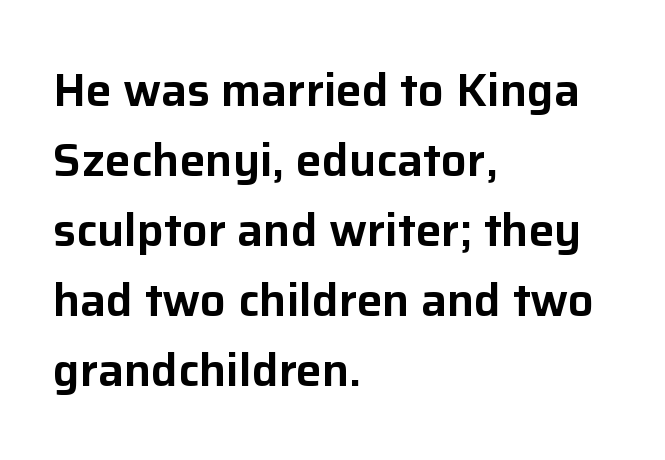
Q: Is the text italic (slanted)? A: No, it is upright.
Q: Is the typeface a serif or a sans-serif typeface? A: Sans-serif.
Q: Is the text underlined? A: No.
Q: How is the paragraph aligned? A: Left-aligned.
Q: Is the spacing between letters normal or unusually wide? A: Normal.
Q: Is the spacing between lines tight, normal or loose? A: Normal.
Q: Width (condensed, normal, or wide)? A: Normal.
Q: Stroke contrast? A: Low.
Q: x-height? A: Medium.
Q: Monospaced? A: No.
